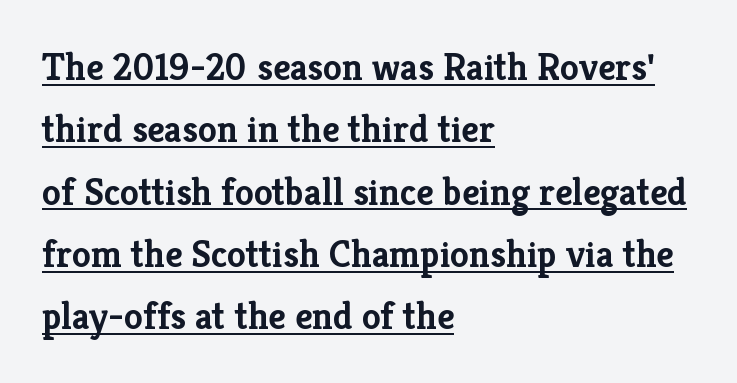
{"serif": "yes", "italic": "no", "bold": "yes", "weight": "semibold", "width": "normal", "stroke_contrast": "low", "x_height": "medium", "monospaced": "no", "underline": "yes", "align": "left", "line_spacing": "normal", "line_spacing_ratio": 1.64, "letter_spacing": "normal", "letter_spacing_em": 0.0, "glyph_px": 38}
